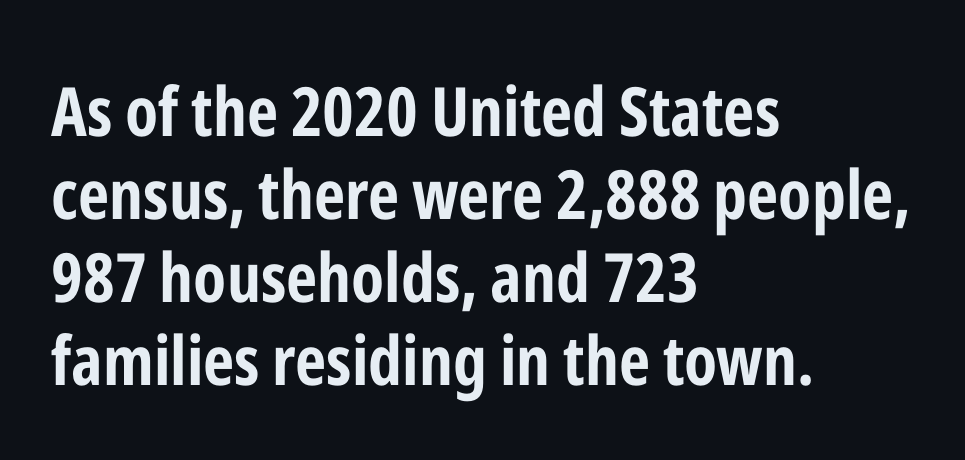
Nope, no serifs anywhere on these letters. Proportional: the letters do not fall into vertical columns. Line beginnings align vertically; line endings do not. Only glyphs here, with clear space below each row. Italic? Not at all — the glyphs are vertical.
